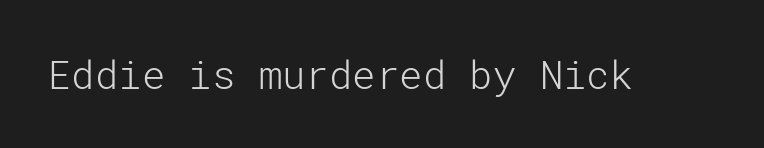
The image shows 39 px light sans-serif type, upright; set normal letter spacing, not underlined; low stroke contrast and a medium x-height.
